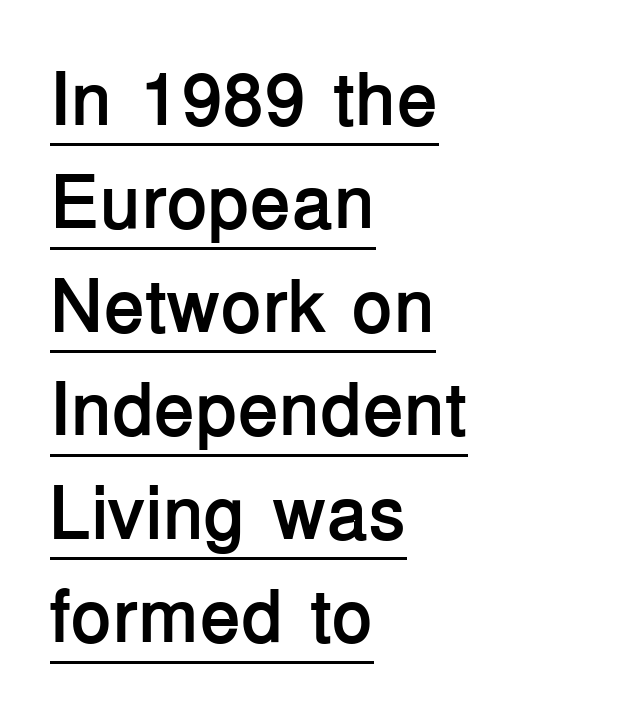
{"serif": "no", "italic": "no", "bold": "yes", "weight": "semibold", "width": "normal", "stroke_contrast": "low", "x_height": "medium", "monospaced": "no", "underline": "yes", "align": "left", "line_spacing": "normal", "line_spacing_ratio": 1.38, "letter_spacing": "normal", "letter_spacing_em": 0.0, "glyph_px": 75}
